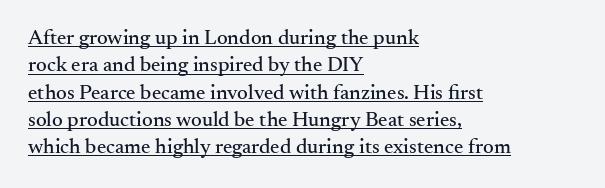
{"italic": "no", "underline": "yes", "align": "left", "line_spacing": "normal", "line_spacing_ratio": 1.3, "letter_spacing": "normal", "letter_spacing_em": 0.0, "glyph_px": 21}
